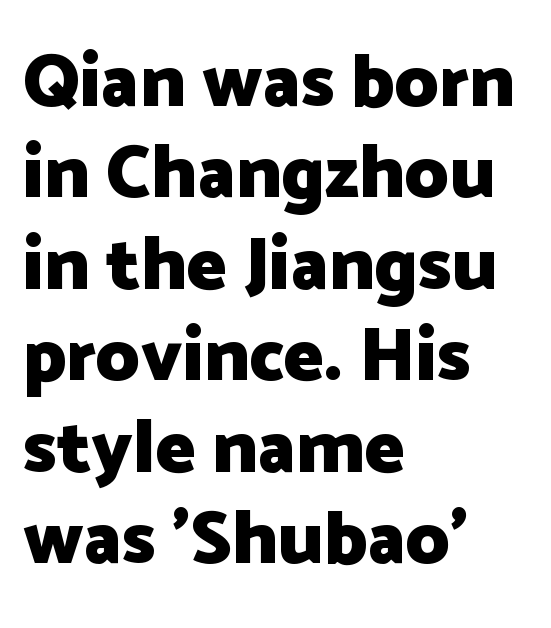
The image shows 75 px heavy sans-serif type, upright; set left-aligned, line spacing 1.22x, normal letter spacing, not underlined; low stroke contrast and a medium x-height.
